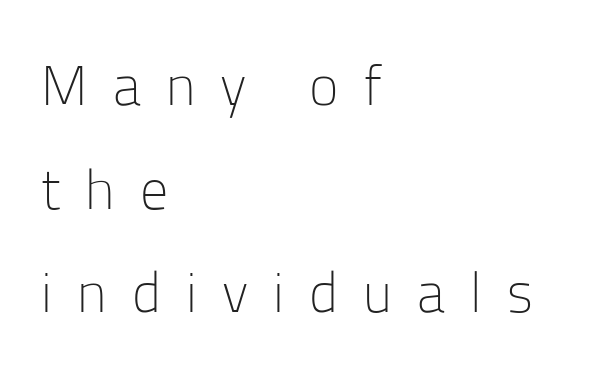
I'd call this a sans setting — the letters go barefoot. Someone cranked the tracking dial way up on this one. The font sits on the lighter half of the weight spectrum, regular included. Underlining? Definitely not there. The rendering uses natural spacing where letterforms have individual widths.
